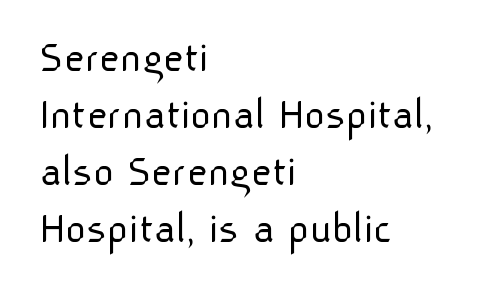
Spacing verdict: proportional, widths tailored to each character. Quick note: not italic, upright. No heavy texture on the line: the type isn't bold. Typeset ragged right — the left edge is the straight one. The tracking reads as untouched default to a designer's eye.
